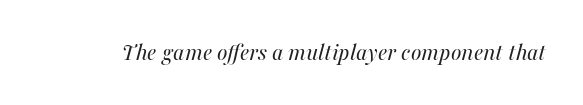
Letter spacing: default. Each stroke keeps to a modest, everyday thickness or less. The passage shown is not underscored anywhere. Italic: yes, the glyphs are oblique.
